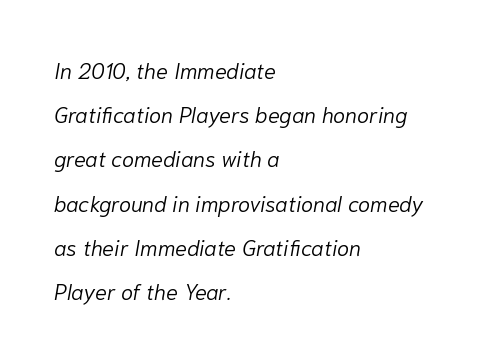
{"italic": "yes", "lean": "right", "slant_degrees": 10, "bold": "no", "underline": "no", "align": "left", "line_spacing": "loose", "line_spacing_ratio": 2.01, "letter_spacing": "normal", "letter_spacing_em": 0.0, "glyph_px": 22}
